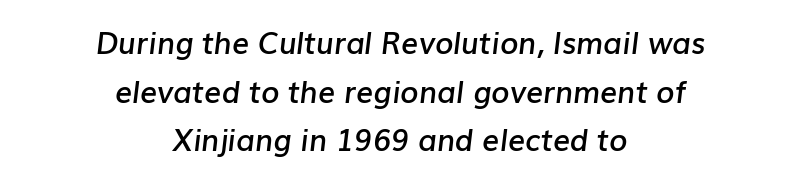
The image shows 30 px semibold type, italic (leaning right); set centered, normal line spacing (1.62x), normal letter spacing, not underlined; low stroke contrast and a medium x-height.
